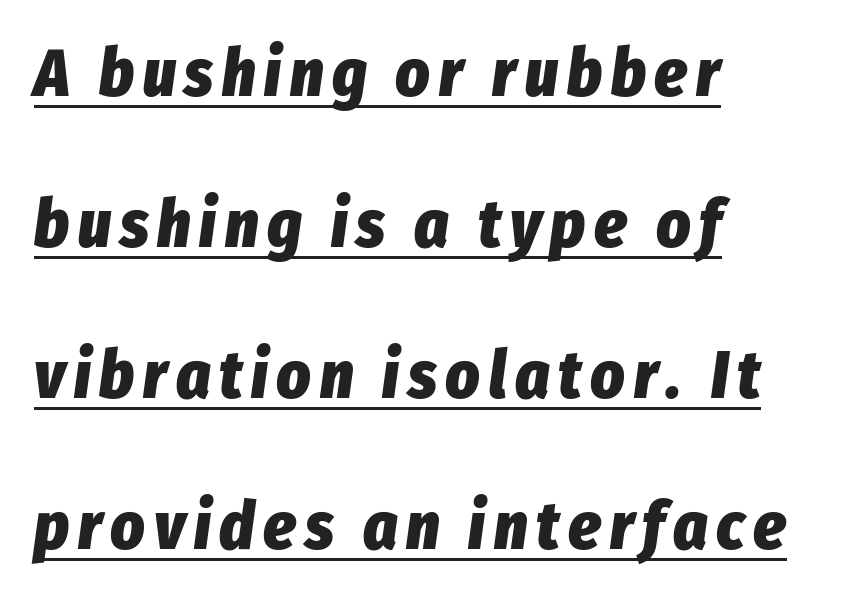
{"italic": "yes", "lean": "right", "slant_degrees": 8, "bold": "yes", "weight": "heavy", "width": "condensed", "stroke_contrast": "low", "x_height": "medium", "monospaced": "no", "underline": "yes", "align": "left", "line_spacing": "loose", "line_spacing_ratio": 2.29, "glyph_px": 66}
